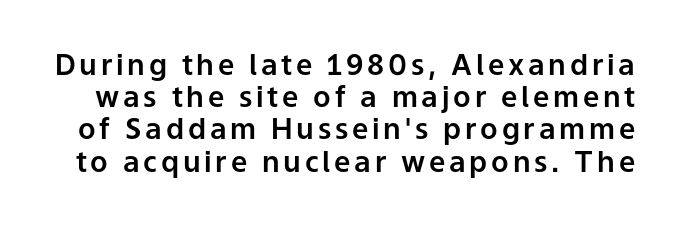
The image shows 29 px sans-serif type, upright; set tight line spacing (1.11x), not underlined; low stroke contrast and a medium x-height.
